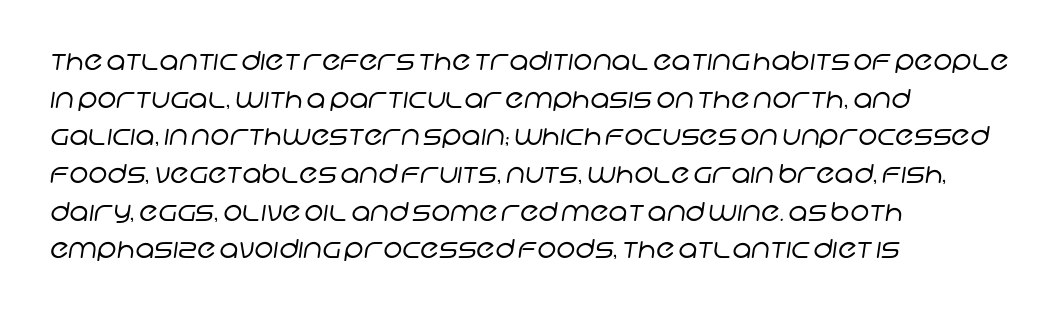
{"bold": "no", "underline": "no", "align": "left", "line_spacing": "normal", "line_spacing_ratio": 1.45, "letter_spacing": "normal", "letter_spacing_em": 0.0, "glyph_px": 26}
